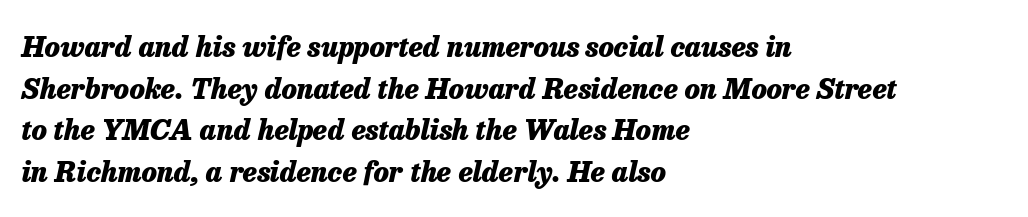
{"italic": "yes", "lean": "right", "slant_degrees": 13, "bold": "yes", "weight": "heavy", "width": "normal", "stroke_contrast": "low", "x_height": "medium", "monospaced": "no", "underline": "no", "align": "left", "line_spacing": "normal", "line_spacing_ratio": 1.49, "letter_spacing": "normal", "letter_spacing_em": 0.0, "glyph_px": 28}
